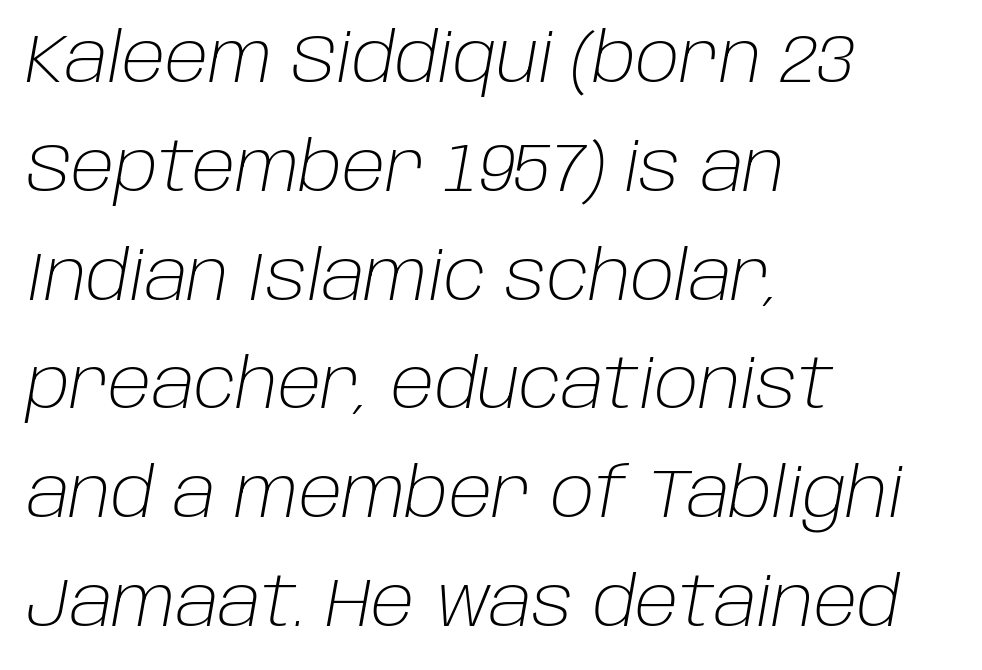
{"italic": "yes", "lean": "right", "slant_degrees": 10, "bold": "no", "weight": "light", "width": "normal", "stroke_contrast": "low", "x_height": "large", "monospaced": "no", "underline": "no", "align": "left", "line_spacing": "normal", "line_spacing_ratio": 1.6, "letter_spacing": "normal", "letter_spacing_em": 0.0, "glyph_px": 68}
